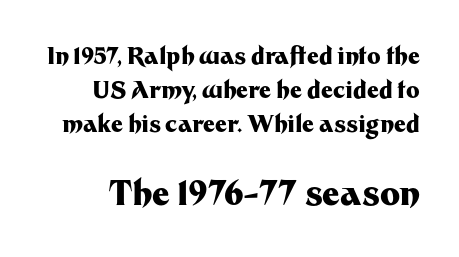
Q: Is the text bold? A: Yes.
Q: Is the text italic (slanted)? A: No, it is upright.
Q: Is the typeface a serif or a sans-serif typeface? A: Sans-serif.
Q: Is the text underlined? A: No.
Q: Is the spacing between letters normal or unusually wide? A: Normal.
Q: Is the spacing between lines tight, normal or loose? A: Normal.
Q: Which block of text is set in a larger size, the first (top) or the second (bottom)? A: The second (bottom) one.
Q: Width (condensed, normal, or wide)? A: Normal.
Q: Stroke contrast? A: Medium.
Q: x-height? A: Medium.
Q: Monospaced? A: No.
